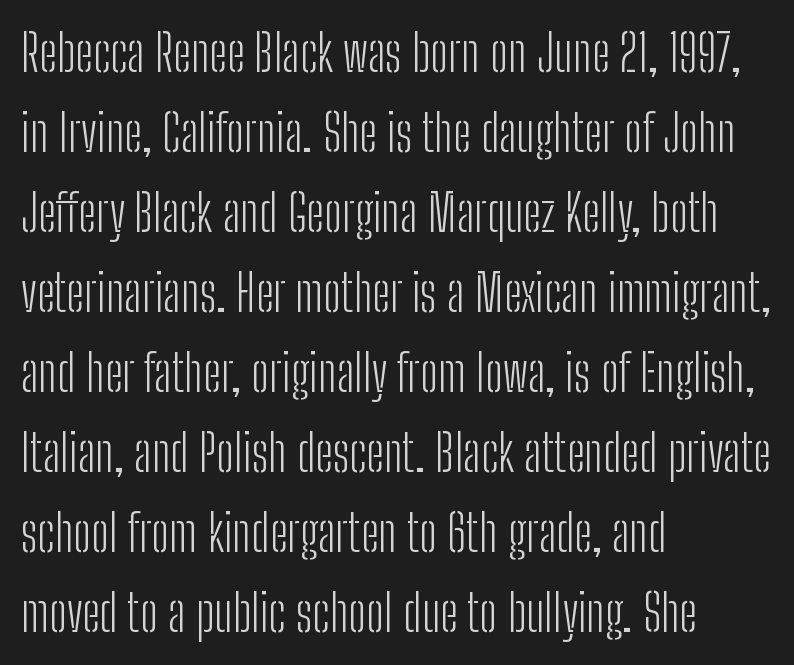
The image shows 51 px light, condensed sans-serif type, upright; set left-aligned, normal line spacing (1.57x), normal letter spacing, not underlined; low stroke contrast and a medium x-height.
